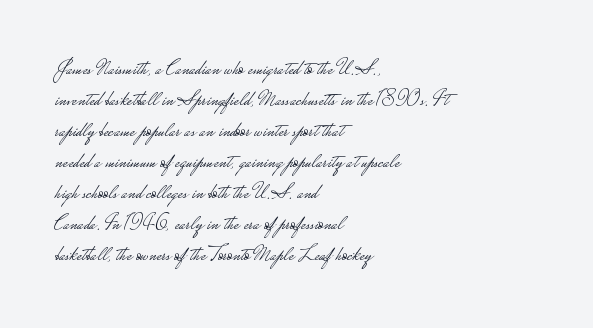
{"bold": "no", "underline": "no", "align": "left", "line_spacing": "normal", "line_spacing_ratio": 1.48, "letter_spacing": "normal", "letter_spacing_em": 0.0, "glyph_px": 21}
